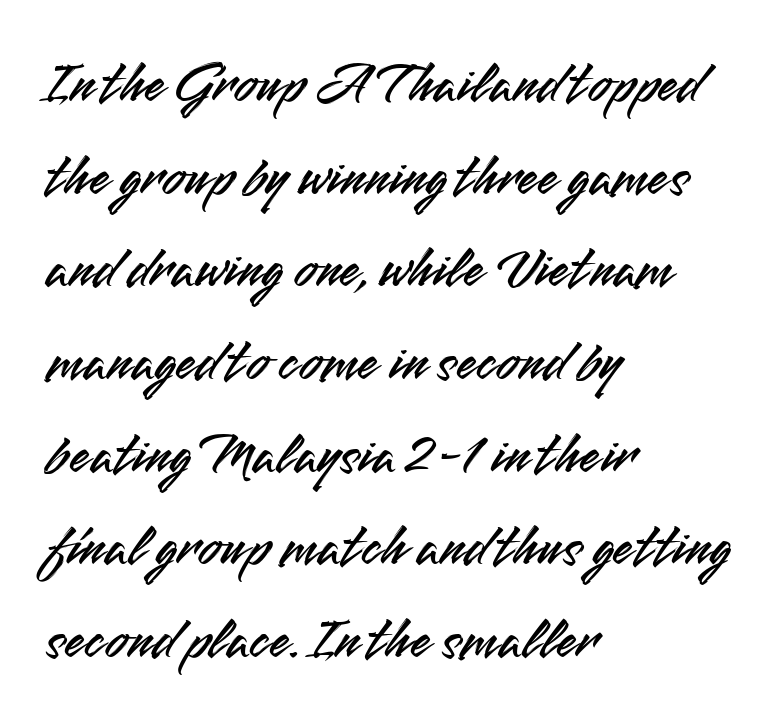
The image shows 59 px sans-serif type; set left-aligned, normal line spacing (1.57x), normal letter spacing, not underlined; medium stroke contrast and a small x-height.
